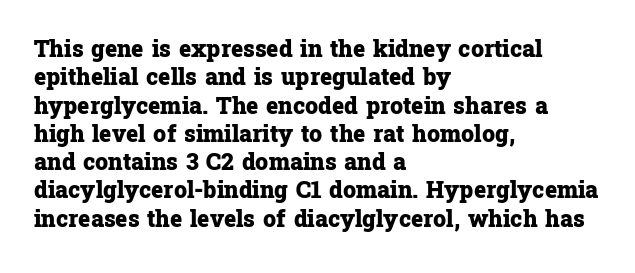
Q: Is the text bold? A: Yes.
Q: Is the text italic (slanted)? A: No, it is upright.
Q: Is the text underlined? A: No.
Q: How is the paragraph aligned? A: Left-aligned.
Q: Is the spacing between letters normal or unusually wide? A: Normal.
